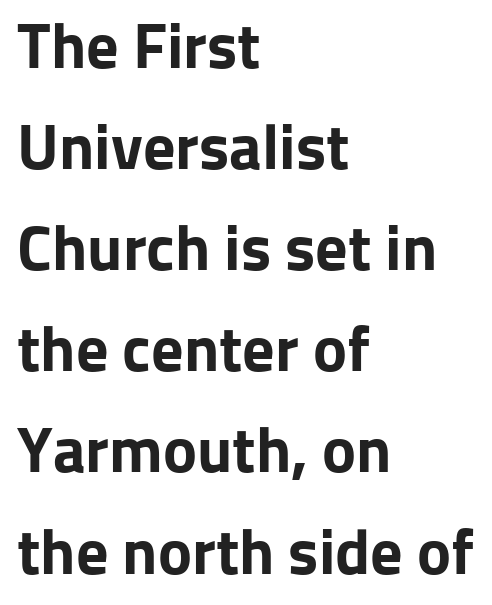
The strokes are fattened all the way to bold. Unmarked baselines from the first word to the last. A sans-serif font was chosen for this passage. Look at the tracking — it's just the regular setting, nothing added.
